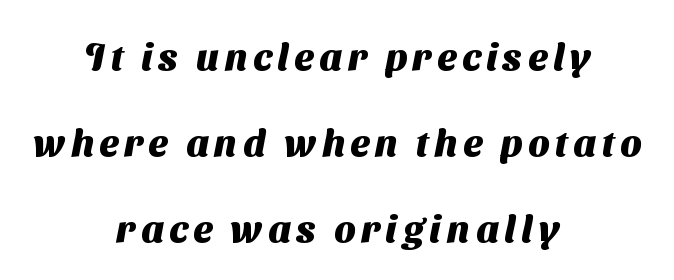
Only glyphs here, with clear space below each row. Alignment: centered. Does the type have serifs? No, each stem ends abruptly. Notice the wide empty band between every row — that's loose leading. Character widths vary here, with narrow letters taking less room than wide ones. The face used here has the dense, thick strokes of a bold.
